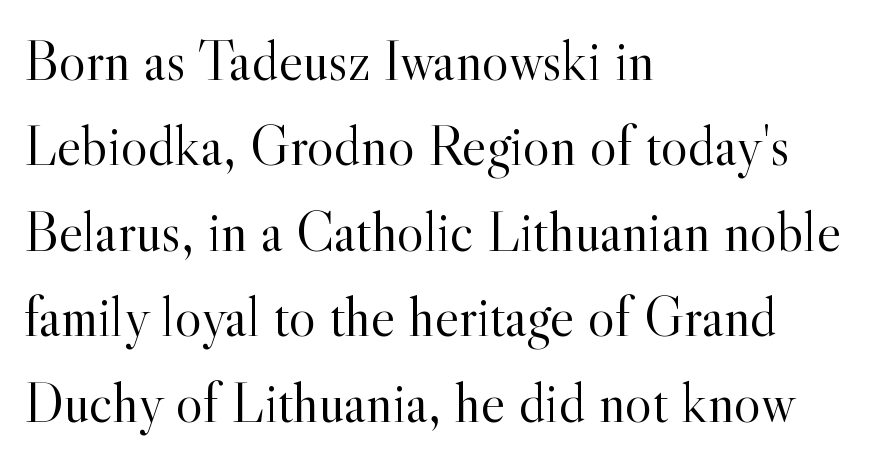
The image shows 57 px light serif type, upright; set left-aligned, normal line spacing (1.5x), normal letter spacing, not underlined; a small x-height.
